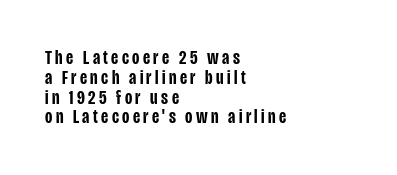
Q: Is the text bold? A: Semi-bold.
Q: Is the text italic (slanted)? A: No, it is upright.
Q: Is the text underlined? A: No.
Q: How is the paragraph aligned? A: Left-aligned.
Q: Is the spacing between lines tight, normal or loose? A: Tight.
